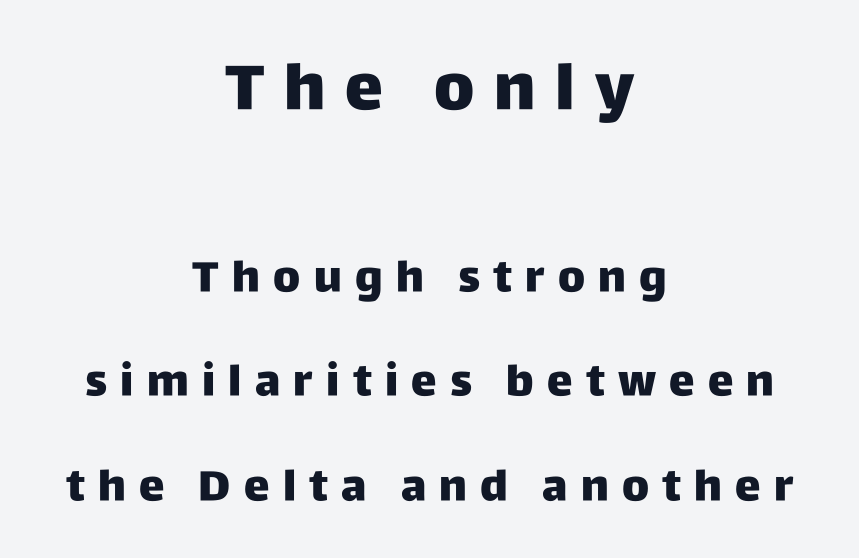
Q: Is the text bold? A: Yes.
Q: Is the text italic (slanted)? A: No, it is upright.
Q: Is the typeface a serif or a sans-serif typeface? A: Sans-serif.
Q: Is the text underlined? A: No.
Q: How is the paragraph aligned? A: Centered.
Q: Is the spacing between letters normal or unusually wide? A: Unusually wide.
Q: Is the spacing between lines tight, normal or loose? A: Loose.
Q: Which block of text is set in a larger size, the first (top) or the second (bottom)? A: The first (top) one.
Q: Width (condensed, normal, or wide)? A: Normal.
Q: Stroke contrast? A: Low.
Q: x-height? A: Large.
Q: Monospaced? A: No.
